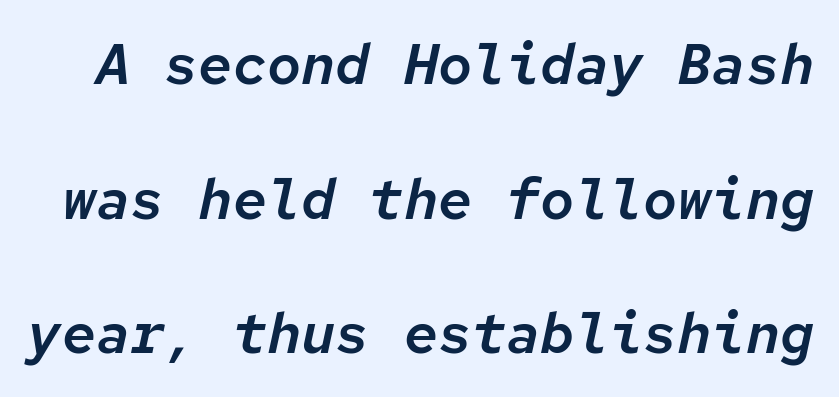
{"italic": "yes", "lean": "right", "slant_degrees": 12, "width": "normal", "stroke_contrast": "low", "x_height": "medium", "monospaced": "yes", "underline": "no", "line_spacing": "loose", "line_spacing_ratio": 2.36, "letter_spacing": "normal", "letter_spacing_em": 0.0, "glyph_px": 57}
